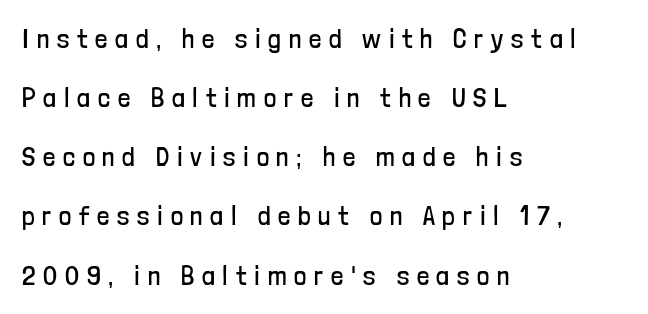
Q: Is the text bold? A: No.
Q: Is the text italic (slanted)? A: No, it is upright.
Q: Is the text underlined? A: No.
Q: How is the paragraph aligned? A: Left-aligned.
Q: Is the spacing between letters normal or unusually wide? A: Unusually wide.
Q: Is the spacing between lines tight, normal or loose? A: Loose.
